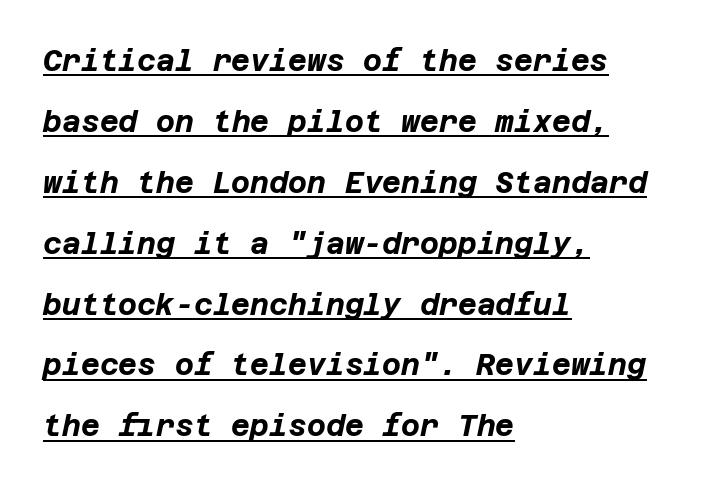
The image shows 29 px bold type, italic (leaning right); set left-aligned, loose line spacing (2.1x), normal letter spacing, underlined; low stroke contrast and a large x-height.
